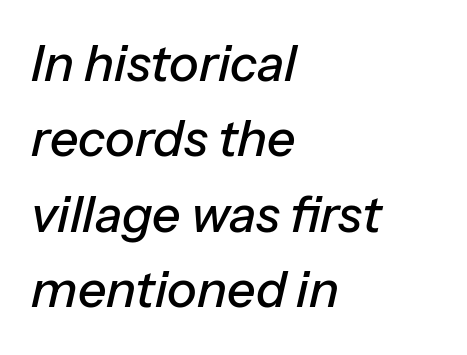
Does the leading feel generous? No, just average. Any mark beneath the type? The region is blank. The passage shown leans; its letterforms are oblique. In terms of letterspacing, this is plain default setting. The face used here is proportionally spaced, like ordinary book or web type. Does the copy run flush right? No — it runs flush left.
